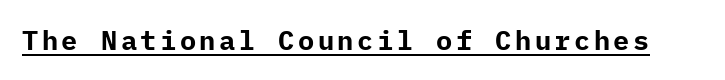
Q: Is the text bold? A: Yes.
Q: Is the text italic (slanted)? A: No, it is upright.
Q: Is the text underlined? A: Yes.
